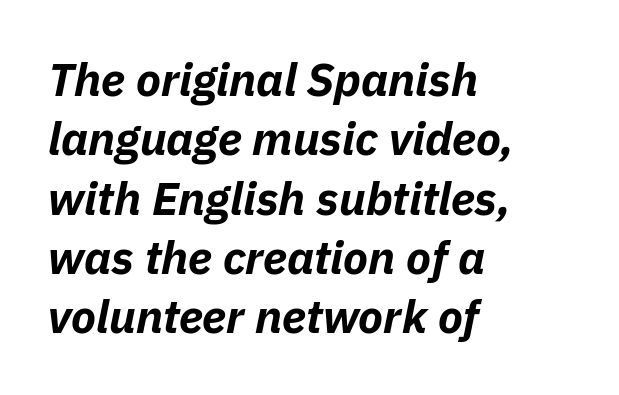
The words here are not underlined. You could not count columns in this text — the font is proportionally spaced. These lines carry a lot of weight — the face is fully bold. These lines keep a tight, regular rhythm from letter to letter.
